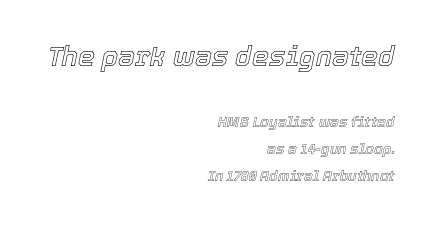
{"italic": "yes", "lean": "right", "slant_degrees": 12, "underline": "no", "align": "right", "line_spacing": "loose", "line_spacing_ratio": 1.91, "letter_spacing": "normal", "letter_spacing_em": 0.0, "larger_block": "first", "size_ratio": 1.93, "glyph_px": 27}
